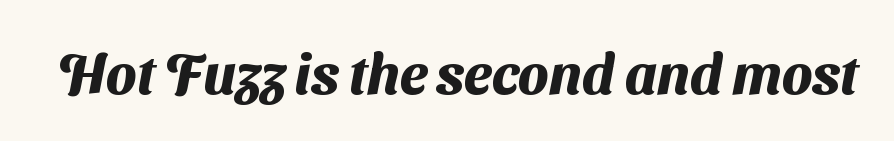
Q: Is the text bold? A: Yes.
Q: Is the typeface a serif or a sans-serif typeface? A: Sans-serif.
Q: Is the text underlined? A: No.
Q: Is the spacing between letters normal or unusually wide? A: Normal.
Q: Width (condensed, normal, or wide)? A: Normal.
Q: Stroke contrast? A: Medium.
Q: x-height? A: Medium.
Q: Monospaced? A: No.
